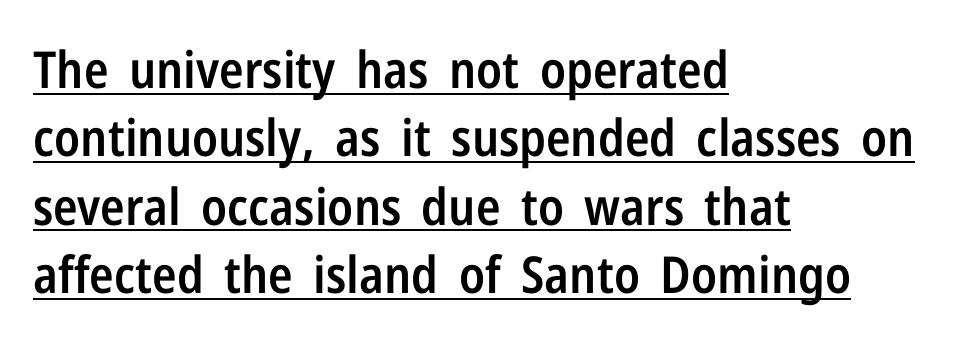
{"serif": "no", "italic": "no", "bold": "semi", "weight": "semibold", "width": "condensed", "stroke_contrast": "low", "x_height": "medium", "monospaced": "no", "underline": "yes", "align": "left", "line_spacing": "normal", "line_spacing_ratio": 1.34, "letter_spacing": "normal", "letter_spacing_em": 0.0, "glyph_px": 51}
